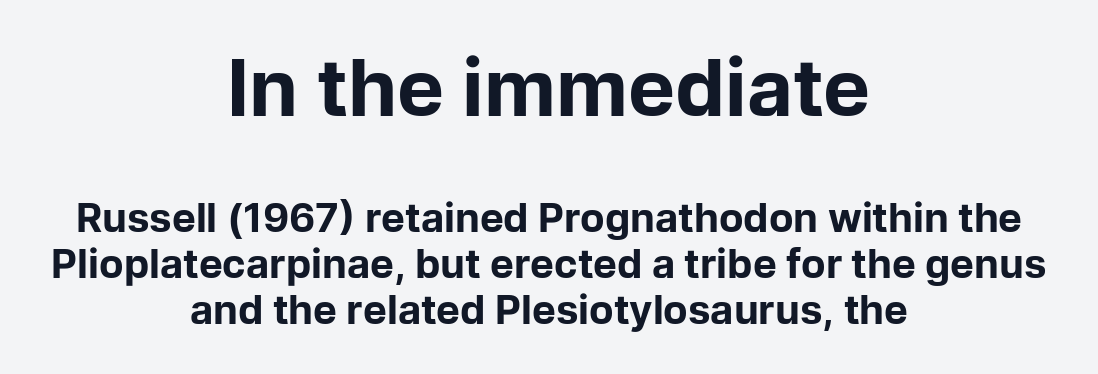
Q: Is the text bold? A: Yes.
Q: Is the text italic (slanted)? A: No, it is upright.
Q: Is the typeface a serif or a sans-serif typeface? A: Sans-serif.
Q: Is the text underlined? A: No.
Q: How is the paragraph aligned? A: Centered.
Q: Is the spacing between letters normal or unusually wide? A: Normal.
Q: Is the spacing between lines tight, normal or loose? A: Tight.
Q: Which block of text is set in a larger size, the first (top) or the second (bottom)? A: The first (top) one.
Q: Width (condensed, normal, or wide)? A: Normal.
Q: Stroke contrast? A: Low.
Q: x-height? A: Medium.
Q: Monospaced? A: No.
